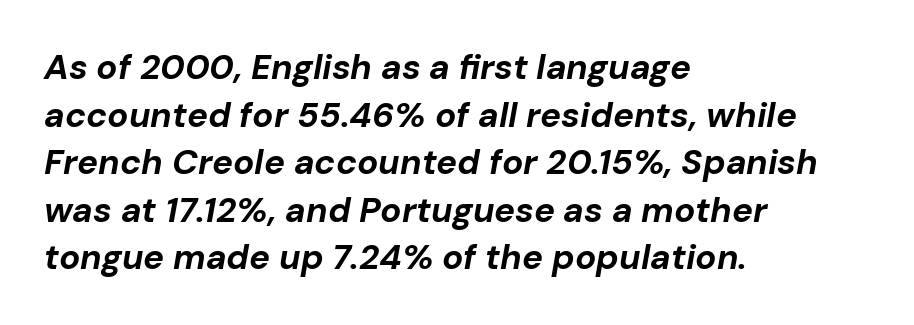
Would a proofreader flag this as italicized? Yes. The line-height multiplier appears to be the usual default. Look at the stroke-to-counter ratio: heavy, a bold. A typesetter would call this proportional, since set widths differ per character.
